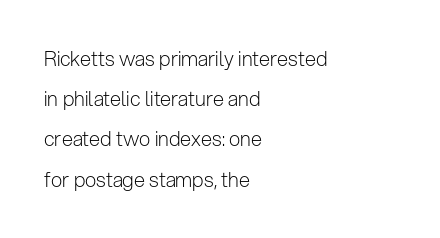
What stands out about the letter spacing? Nothing — it is the standard amount. Quick note: underline off. Regarding leading, the lines here are spaced well apart. Does the copy run flush right? No — it runs flush left. Does the lettering tilt? It doesn't — this is upright.
